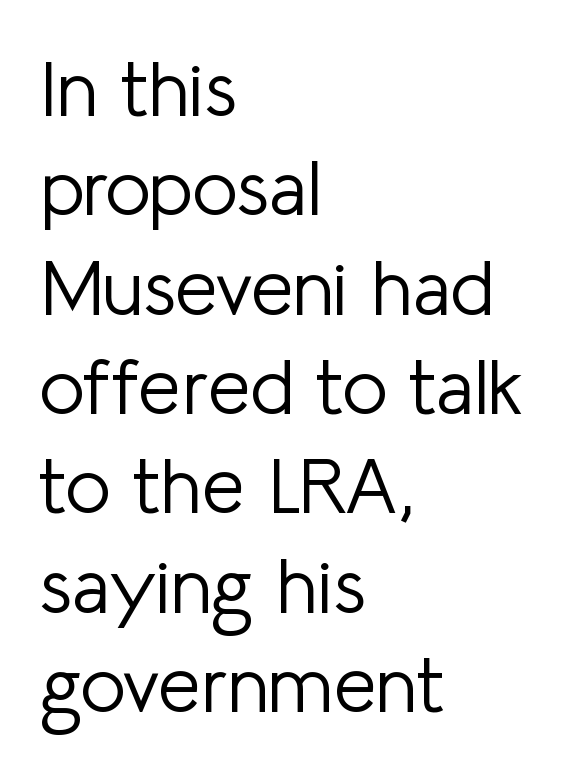
{"serif": "no", "italic": "no", "bold": "no", "weight": "light", "width": "normal", "stroke_contrast": "low", "x_height": "medium", "monospaced": "no", "underline": "no", "align": "left", "line_spacing": "normal", "line_spacing_ratio": 1.29, "letter_spacing": "normal", "letter_spacing_em": 0.0, "glyph_px": 77}
